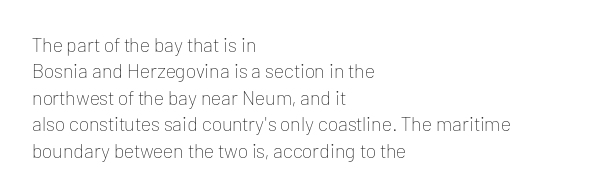
Q: Is the text bold? A: No.
Q: Is the text italic (slanted)? A: No, it is upright.
Q: Is the text underlined? A: No.
Q: How is the paragraph aligned? A: Left-aligned.
Q: Is the spacing between letters normal or unusually wide? A: Normal.
Q: Is the spacing between lines tight, normal or loose? A: Normal.
